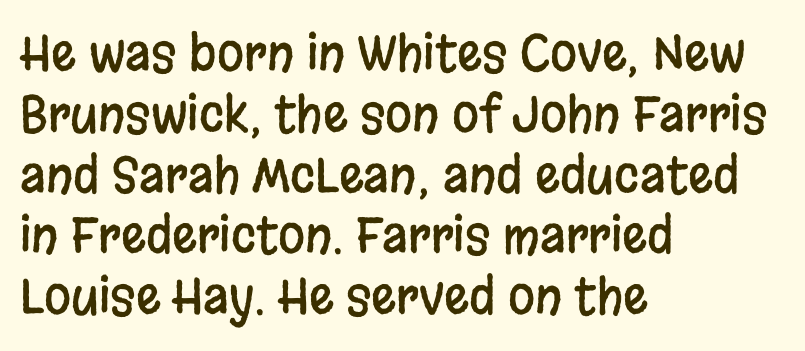
Q: Is the text italic (slanted)? A: No, it is upright.
Q: Is the typeface a serif or a sans-serif typeface? A: Sans-serif.
Q: Is the text underlined? A: No.
Q: How is the paragraph aligned? A: Left-aligned.
Q: Is the spacing between letters normal or unusually wide? A: Normal.
Q: Width (condensed, normal, or wide)? A: Condensed.
Q: Stroke contrast? A: Low.
Q: x-height? A: Large.
Q: Monospaced? A: No.
